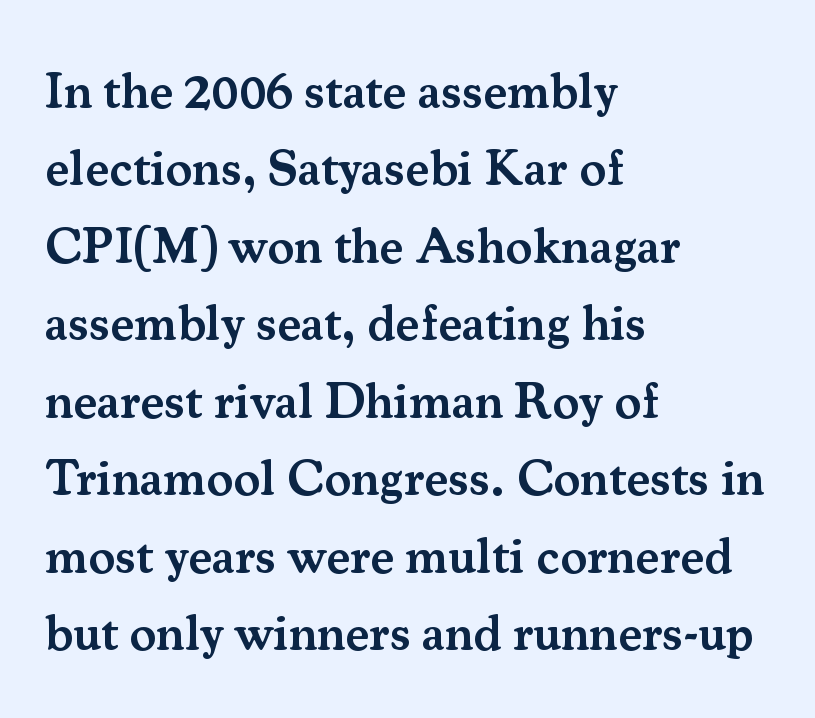
Small tapered or slab feet sit at the stroke ends, so this counts as serif. The passage is arranged the way most books set body copy — flush left. Leading matches the norm, producing a regular column. The letters are semibold — heavier than regular but short of a full bold. The type is set solid horizontally, with unmodified tracking.
